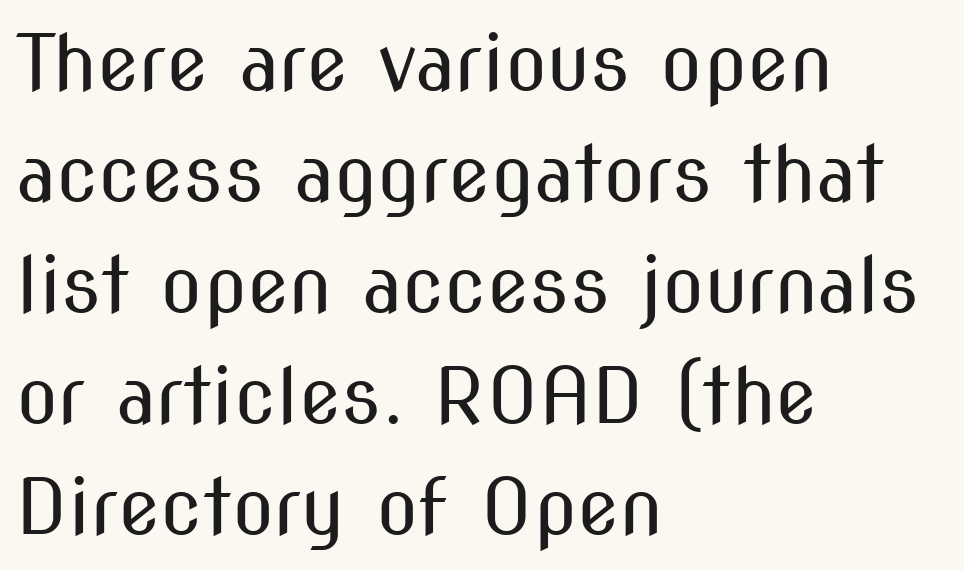
The glyphs in this specimen are sans serif. Teacher's note: observe the even left margin — that is flush-left alignment. Do the letters lean? They stand straight. Is the letter spacing exaggerated? No — it looks like the ordinary default. Nobody drew a line under any word here.
